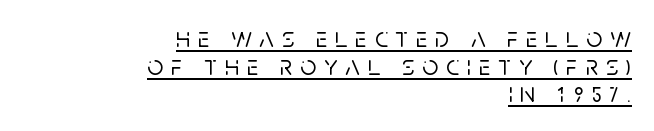
The image shows 28 px sans-serif type, upright; set right-aligned, tight line spacing (0.99x), unusually wide letter spacing (+0.28 em), underlined; low stroke contrast and a large x-height.
